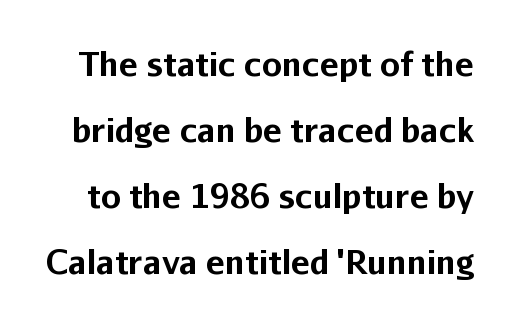
The gaps between neighbouring characters are ordinary and unremarkable. This rendering employs a face without finishing strokes, i.e., a sans-serif. Pretty heavy lettering here — definitely bold. A bare baseline throughout the passage. Upright lettering throughout.
